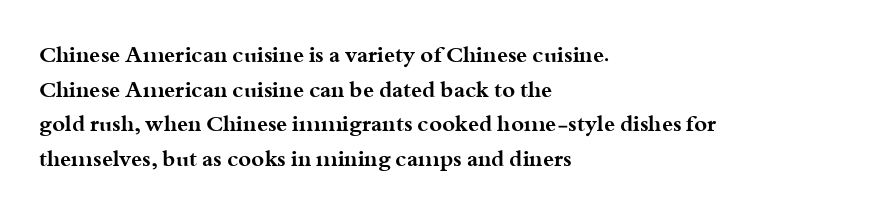
This sample uses an upright cut, with every glyph sitting square on the baseline. Whoever set this chose a conventional vertical rhythm. Students, note that the glyphs here touch the page at normal intervals. Strokes here are thick enough to call this a true bold.
